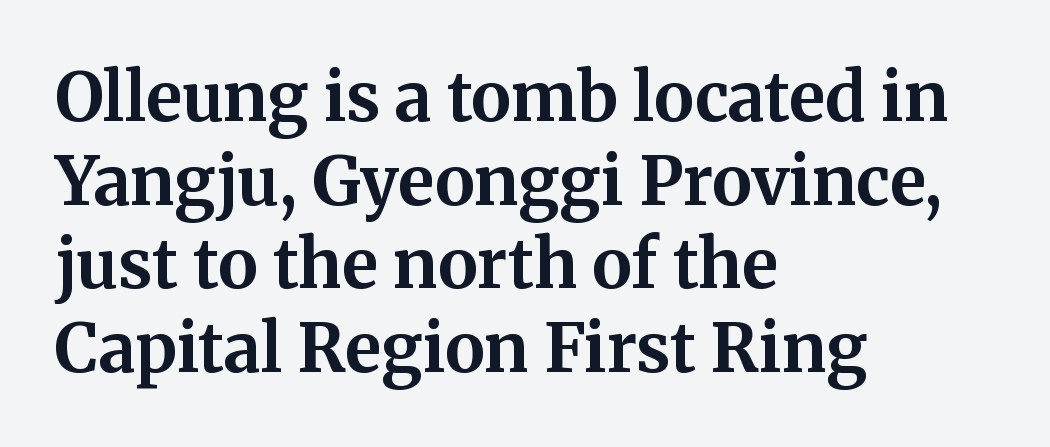
{"serif": "yes", "italic": "no", "bold": "yes", "weight": "bold", "width": "normal", "stroke_contrast": "medium", "x_height": "medium", "monospaced": "no", "underline": "no", "align": "left", "line_spacing": "normal", "line_spacing_ratio": 1.25, "letter_spacing": "normal", "letter_spacing_em": 0.0, "glyph_px": 67}
